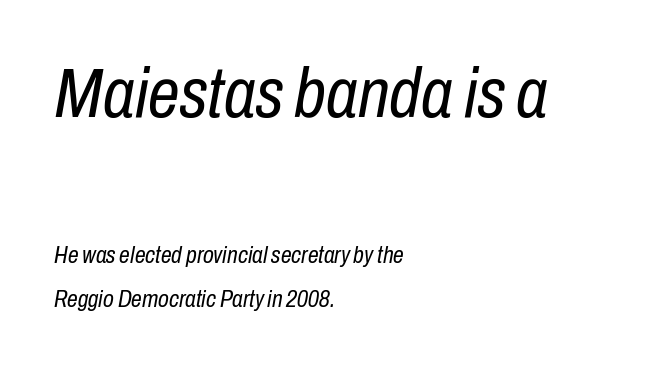
Stroke mass is kept to a normal reading level or below. Default kerning and tracking; the words read as compact shapes. Note the varied advance widths — an 'i' is clearly narrower than an 'm'. Left-aligned paragraph, ragged on the right. No word sits above an underline.
